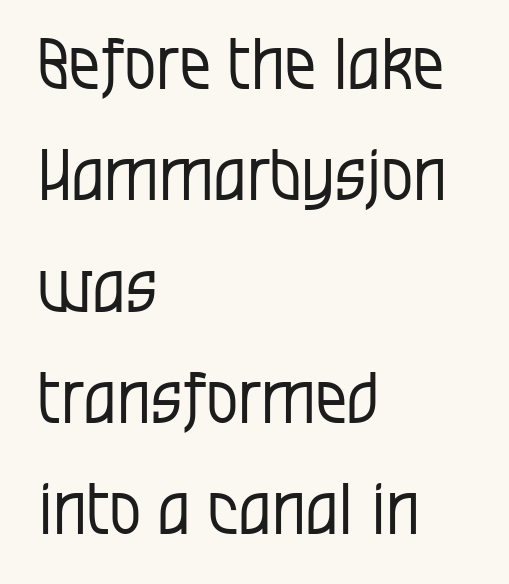
Alignment: flush left. Characters follow at the spacing the type designer built in. The rows are spaced the way most documents space them. Quick note: not italic, upright. Here the designer chose a conventional face with non-uniform glyph widths.
